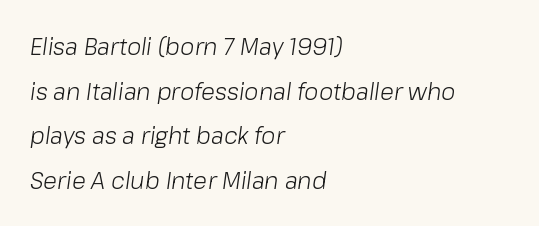
Observe the ordinary spacing: letters are neighbours, not strangers. Posture: slanted. Compared with a centered layout, this one pins lines to the left instead. The space directly below the letters is spotless.
